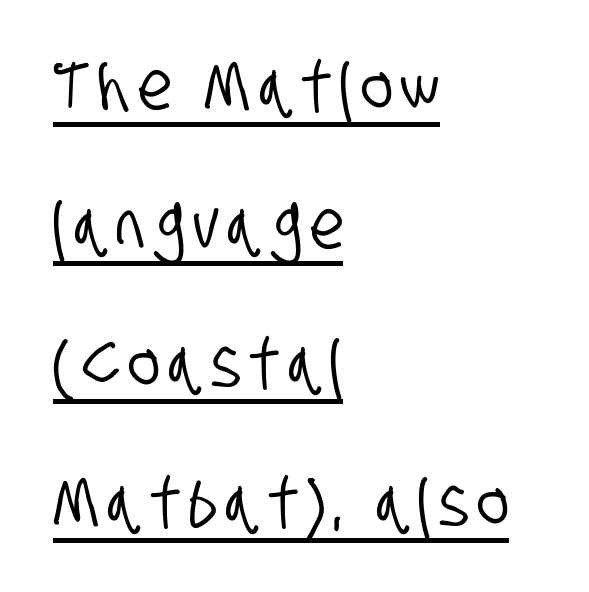
The space between consecutive lines is lavish. The letters carry no serifs — their stems end cleanly without finishing strokes. Is the block centered? No — it sits flush against the left margin. Looks like regular typesetting: each glyph gets only the width it needs.
